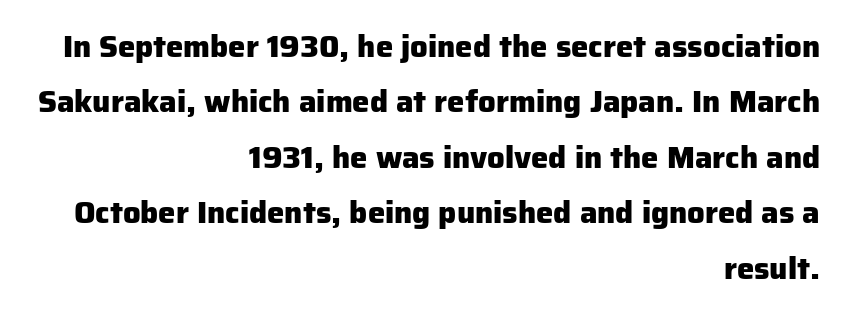
Q: Is the text bold? A: Yes.
Q: Is the text italic (slanted)? A: No, it is upright.
Q: Is the typeface a serif or a sans-serif typeface? A: Sans-serif.
Q: Is the text underlined? A: No.
Q: How is the paragraph aligned? A: Right-aligned.
Q: Is the spacing between letters normal or unusually wide? A: Normal.
Q: Width (condensed, normal, or wide)? A: Normal.
Q: Stroke contrast? A: Low.
Q: x-height? A: Medium.
Q: Monospaced? A: No.
